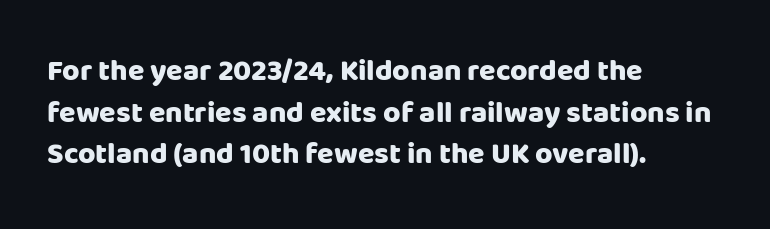
The passage shown is not underscored anywhere. Is there any slant? The stems are plumb. Every row of glyphs begins at an identical x-position on the left. Character widths vary here, with narrow letters taking less room than wide ones.
